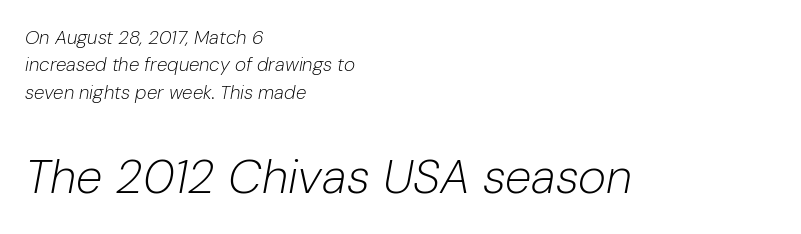
{"italic": "yes", "lean": "right", "slant_degrees": 10, "bold": "no", "weight": "light", "width": "normal", "stroke_contrast": "low", "x_height": "medium", "monospaced": "no", "underline": "no", "align": "left", "line_spacing": "normal", "line_spacing_ratio": 1.44, "letter_spacing": "normal", "letter_spacing_em": 0.0, "larger_block": "second", "size_ratio": 2.53, "glyph_px": 48}
